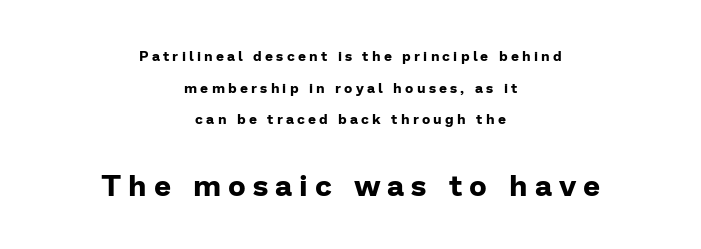
Q: Is the text bold? A: Yes.
Q: Is the text italic (slanted)? A: No, it is upright.
Q: Is the typeface a serif or a sans-serif typeface? A: Sans-serif.
Q: Is the text underlined? A: No.
Q: How is the paragraph aligned? A: Centered.
Q: Is the spacing between letters normal or unusually wide? A: Unusually wide.
Q: Is the spacing between lines tight, normal or loose? A: Loose.
Q: Which block of text is set in a larger size, the first (top) or the second (bottom)? A: The second (bottom) one.
Q: Width (condensed, normal, or wide)? A: Normal.
Q: Stroke contrast? A: Low.
Q: x-height? A: Medium.
Q: Monospaced? A: No.
